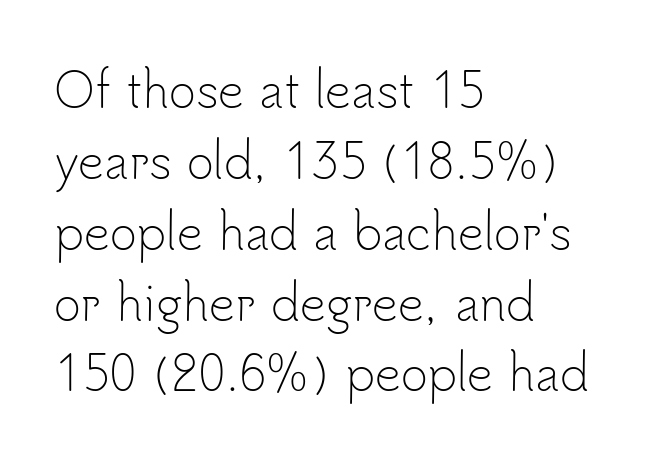
The image shows 46 px light sans-serif type, upright; set left-aligned, normal line spacing (1.54x), normal letter spacing, not underlined; low stroke contrast and a small x-height.
